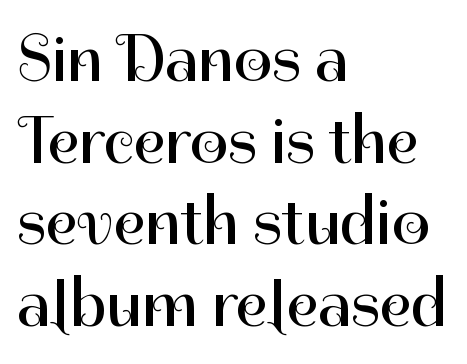
The image shows 67 px regular-weight sans-serif type, upright; set left-aligned, line spacing 1.22x, normal letter spacing, not underlined; high stroke contrast and a medium x-height.
